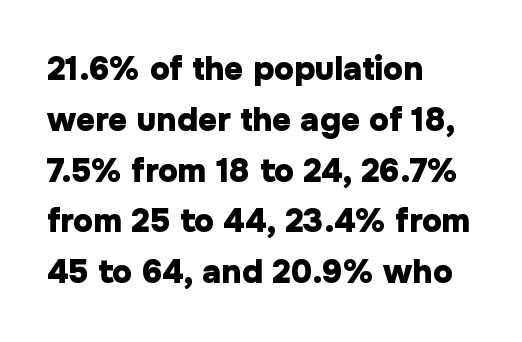
{"serif": "no", "italic": "no", "bold": "yes", "weight": "heavy", "width": "normal", "stroke_contrast": "low", "x_height": "medium", "monospaced": "no", "underline": "no", "align": "left", "line_spacing": "normal", "line_spacing_ratio": 1.54, "letter_spacing": "normal", "letter_spacing_em": 0.0, "glyph_px": 33}
